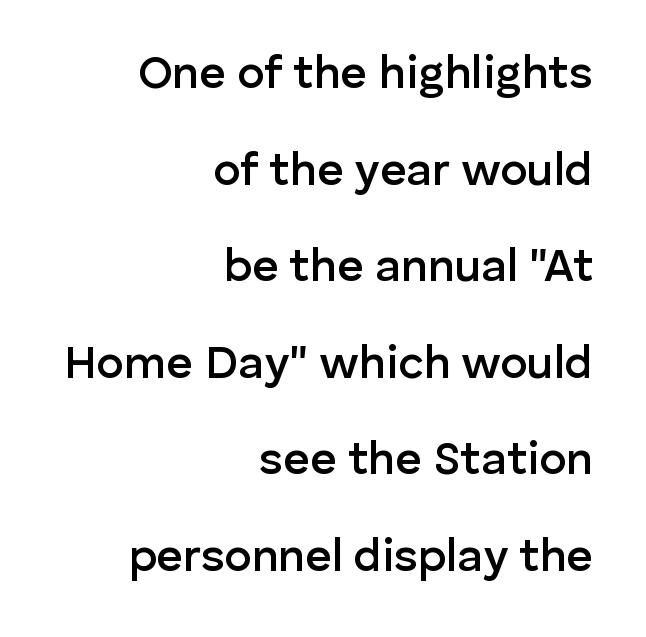
The image shows 46 px semibold sans-serif type, upright; set right-aligned, loose line spacing (2.1x), normal letter spacing, not underlined; low stroke contrast and a medium x-height.
